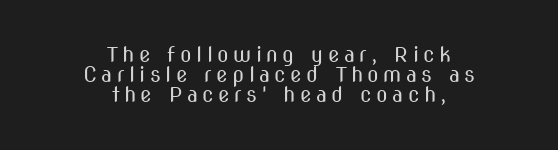
Characters remain perfectly vertical along every line. If you folded the block vertically in half, each line would mirror itself in length. You could only call the tracking loose — the letters float apart. Summary of vertical rhythm: compact, with narrow interline spacing.
